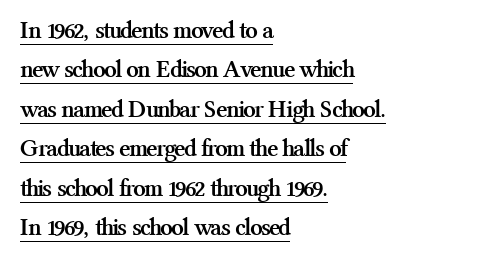
Where is the straight margin? On the left. Does a line run under the words? Yes, clearly. Observe the ordinary spacing: letters are neighbours, not strangers. Notice how thick the strokes are: this is what a full bold looks like. A normal amount of white space separates one row of letters from the next. Ascenders rise straight up at ninety degrees.
